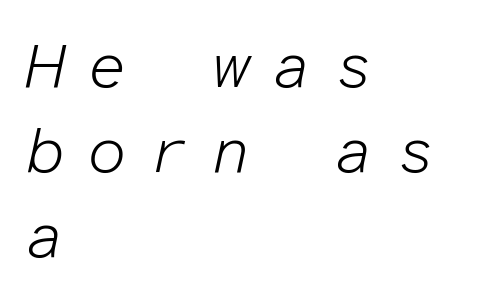
{"italic": "yes", "lean": "right", "slant_degrees": 12, "bold": "no", "weight": "light", "width": "normal", "stroke_contrast": "low", "x_height": "medium", "monospaced": "yes", "underline": "no", "align": "left", "line_spacing": "normal", "line_spacing_ratio": 1.35, "letter_spacing": "wide", "letter_spacing_em": 0.35, "glyph_px": 63}
